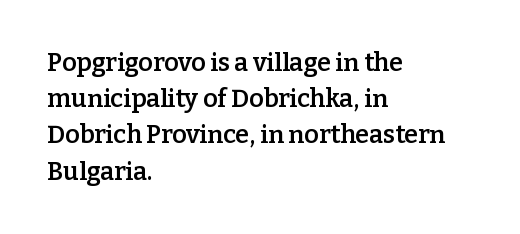
Q: Is the text bold? A: Semi-bold.
Q: Is the text italic (slanted)? A: No, it is upright.
Q: Is the text underlined? A: No.
Q: How is the paragraph aligned? A: Left-aligned.
Q: Is the spacing between letters normal or unusually wide? A: Normal.
Q: Is the spacing between lines tight, normal or loose? A: Normal.
